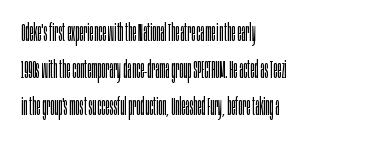
The image shows 25 px text type, upright; set left-aligned, normal line spacing (1.49x), normal letter spacing, not underlined.
